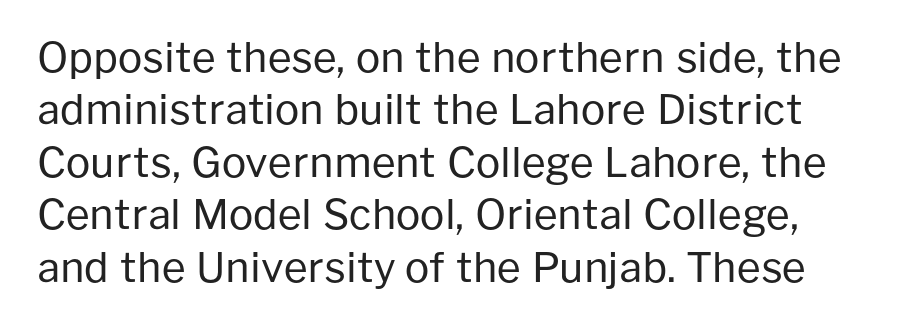
Q: Is the text bold? A: No.
Q: Is the text italic (slanted)? A: No, it is upright.
Q: Is the typeface a serif or a sans-serif typeface? A: Sans-serif.
Q: Is the text underlined? A: No.
Q: Is the spacing between letters normal or unusually wide? A: Normal.
Q: Is the spacing between lines tight, normal or loose? A: Normal.
Q: Width (condensed, normal, or wide)? A: Normal.
Q: Stroke contrast? A: Low.
Q: x-height? A: Medium.
Q: Monospaced? A: No.
